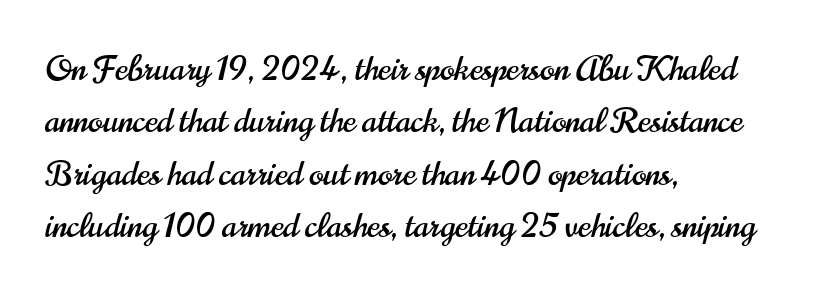
Q: Is the text italic (slanted)? A: Yes.
Q: Is the typeface a serif or a sans-serif typeface? A: Sans-serif.
Q: Is the text underlined? A: No.
Q: How is the paragraph aligned? A: Left-aligned.
Q: Is the spacing between letters normal or unusually wide? A: Normal.
Q: Is the spacing between lines tight, normal or loose? A: Normal.
Q: Width (condensed, normal, or wide)? A: Condensed.
Q: Stroke contrast? A: High.
Q: x-height? A: Small.
Q: Monospaced? A: No.
